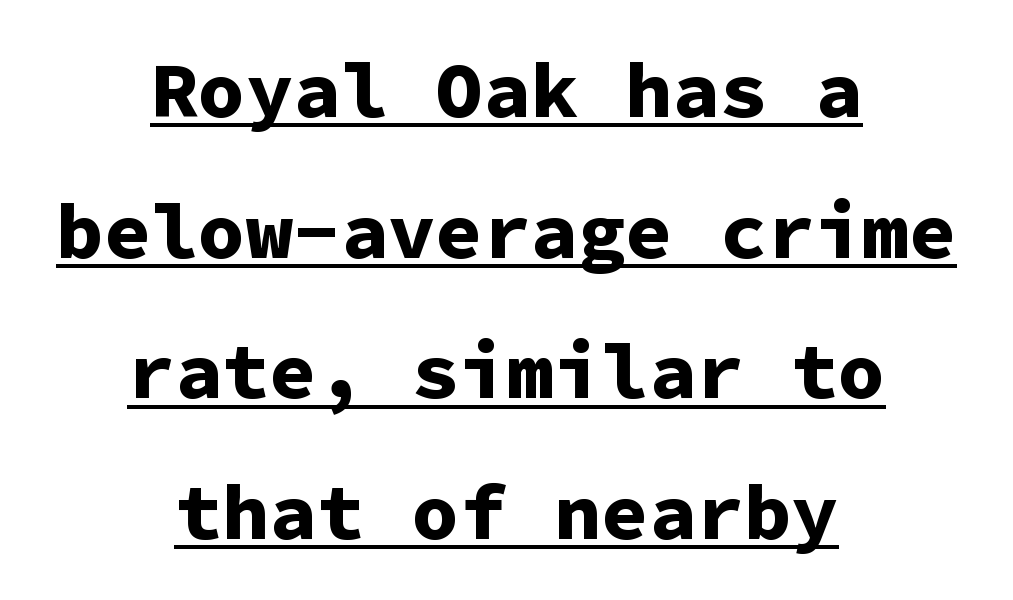
{"serif": "no", "italic": "no", "bold": "yes", "weight": "bold", "width": "normal", "stroke_contrast": "low", "x_height": "medium", "monospaced": "yes", "underline": "yes", "align": "center", "line_spacing_ratio": 1.78, "letter_spacing": "normal", "letter_spacing_em": 0.0, "glyph_px": 79}
